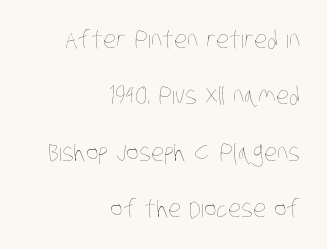
The image shows 24 px text type; set right-aligned, loose line spacing (2.35x), normal letter spacing, not underlined.
